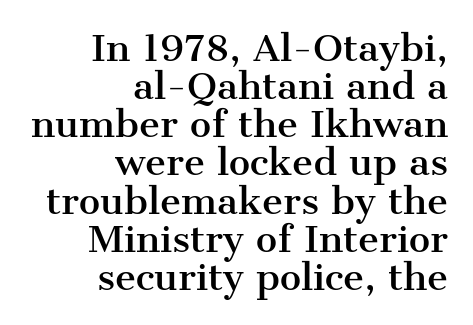
The image shows 36 px serif type, upright; set right-aligned, tight line spacing (1.06x), normal letter spacing, not underlined; medium stroke contrast and a medium x-height.
